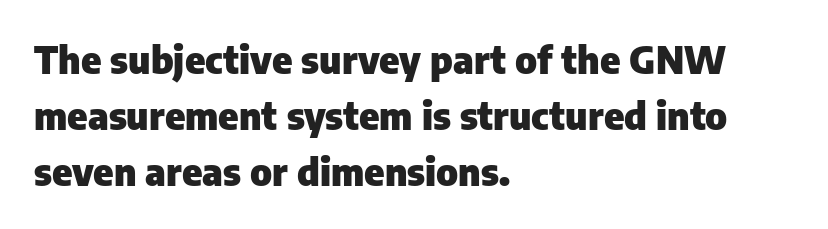
Q: Is the text bold? A: Yes.
Q: Is the text italic (slanted)? A: No, it is upright.
Q: Is the typeface a serif or a sans-serif typeface? A: Sans-serif.
Q: Is the text underlined? A: No.
Q: How is the paragraph aligned? A: Left-aligned.
Q: Is the spacing between letters normal or unusually wide? A: Normal.
Q: Is the spacing between lines tight, normal or loose? A: Normal.
Q: Width (condensed, normal, or wide)? A: Normal.
Q: Stroke contrast? A: Low.
Q: x-height? A: Medium.
Q: Monospaced? A: No.
